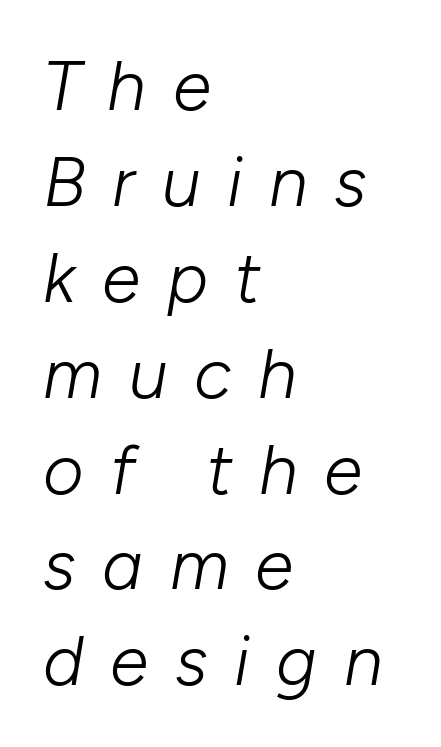
{"italic": "yes", "lean": "right", "slant_degrees": 10, "bold": "no", "weight": "light", "width": "normal", "stroke_contrast": "low", "x_height": "medium", "monospaced": "no", "underline": "no", "align": "left", "line_spacing": "normal", "line_spacing_ratio": 1.37, "letter_spacing": "wide", "letter_spacing_em": 0.38, "glyph_px": 70}
